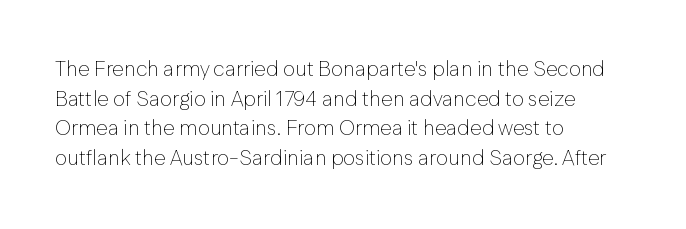
{"italic": "no", "bold": "no", "underline": "no", "align": "left", "line_spacing": "normal", "line_spacing_ratio": 1.41, "letter_spacing": "normal", "letter_spacing_em": 0.0, "glyph_px": 21}
